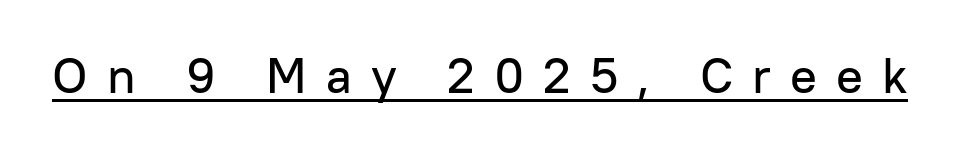
The image shows 50 px sans-serif type, upright; set unusually wide letter spacing (+0.38 em), underlined; low stroke contrast and a medium x-height.
